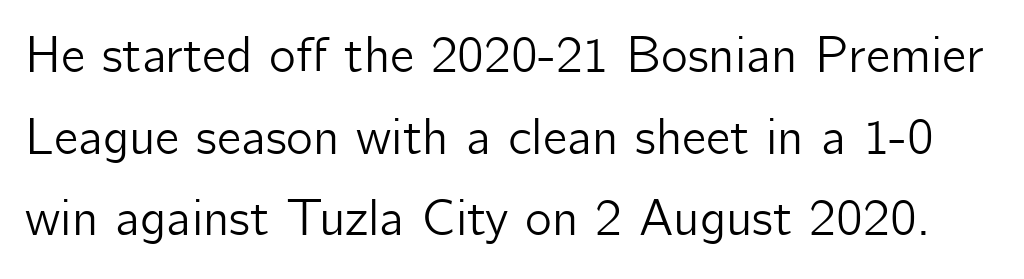
Q: Is the text italic (slanted)? A: No, it is upright.
Q: Is the typeface a serif or a sans-serif typeface? A: Sans-serif.
Q: Is the text underlined? A: No.
Q: Is the spacing between letters normal or unusually wide? A: Normal.
Q: Is the spacing between lines tight, normal or loose? A: Normal.
Q: Width (condensed, normal, or wide)? A: Normal.
Q: Stroke contrast? A: Low.
Q: x-height? A: Medium.
Q: Monospaced? A: No.
